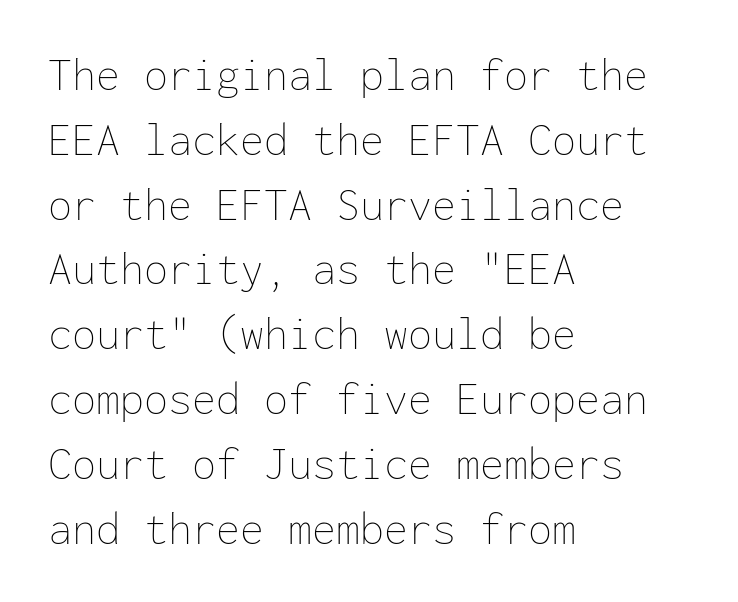
{"italic": "no", "bold": "no", "weight": "thin", "width": "normal", "stroke_contrast": "low", "x_height": "medium", "monospaced": "yes", "underline": "no", "align": "left", "line_spacing": "normal", "line_spacing_ratio": 1.35, "letter_spacing": "normal", "letter_spacing_em": 0.0, "glyph_px": 48}
